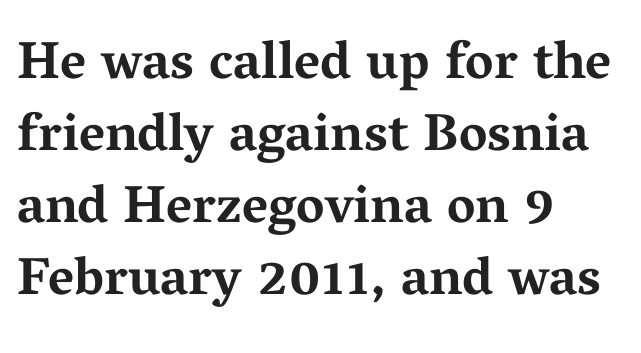
Summary of weight: heavy, a full bold. Note the varied advance widths — an 'i' is clearly narrower than an 'm'. Yep, those are serifs on the letters. The type sits square on the baseline with zero lean. Compared with typical paragraphs, the rows here are spaced about the same. Left-aligned paragraph, ragged on the right.
